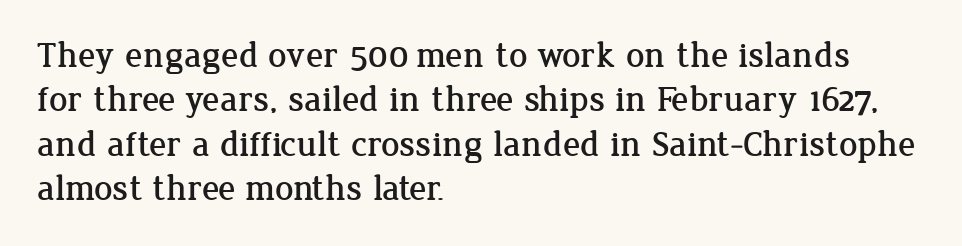
Q: Is the text italic (slanted)? A: No, it is upright.
Q: Is the typeface a serif or a sans-serif typeface? A: Serif.
Q: Is the text underlined? A: No.
Q: How is the paragraph aligned? A: Left-aligned.
Q: Is the spacing between letters normal or unusually wide? A: Normal.
Q: Width (condensed, normal, or wide)? A: Normal.
Q: Stroke contrast? A: Low.
Q: x-height? A: Medium.
Q: Monospaced? A: No.
